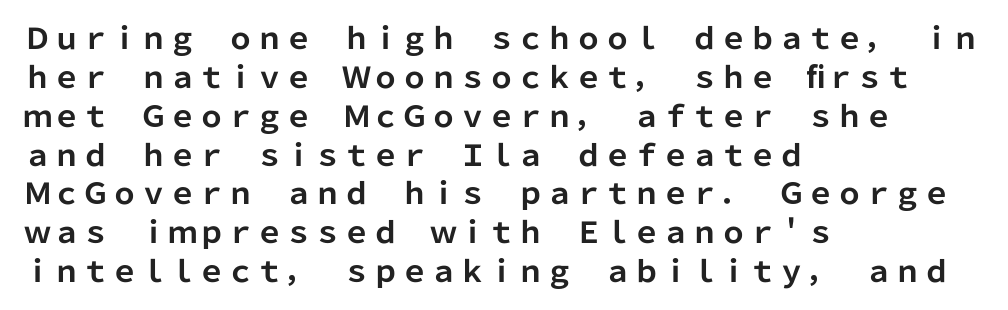
The designer left line spacing at the default. Letters rest on an invisible, unmarked baseline. The compositor pushed each line to the left boundary. The type sits square on the baseline with zero lean. No feet cap the strokes, marking this as sans-serif type.
